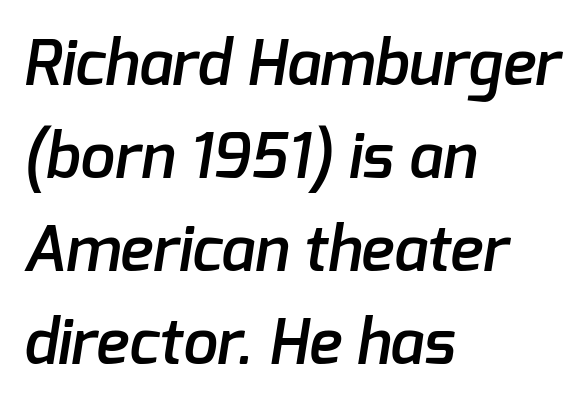
Note the varied advance widths — an 'i' is clearly narrower than an 'm'. Has an underline been added? It has not. The text block is weighted toward the left margin, trailing off unevenly rightward. A somewhat darkened texture: the type is semibold rather than bold. A typesetter would call this leading conventional body-copy spacing. Is the letter spacing exaggerated? No — it looks like the ordinary default.
